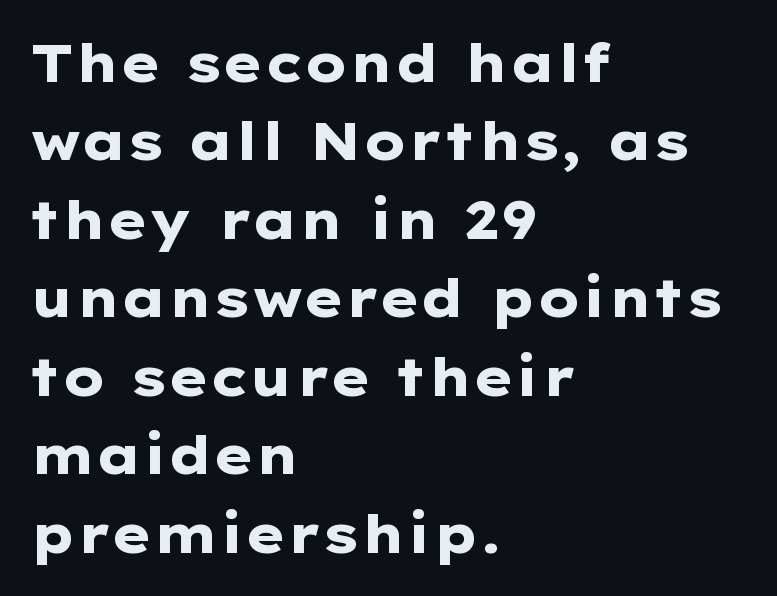
The image shows 53 px heavy, wide sans-serif type, upright; set left-aligned, normal line spacing (1.48x), normal letter spacing, not underlined; low stroke contrast and a medium x-height.
